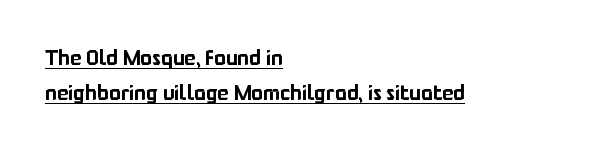
{"italic": "no", "underline": "yes", "align": "left", "line_spacing": "normal", "line_spacing_ratio": 1.58, "letter_spacing": "normal", "letter_spacing_em": 0.0, "glyph_px": 22}
